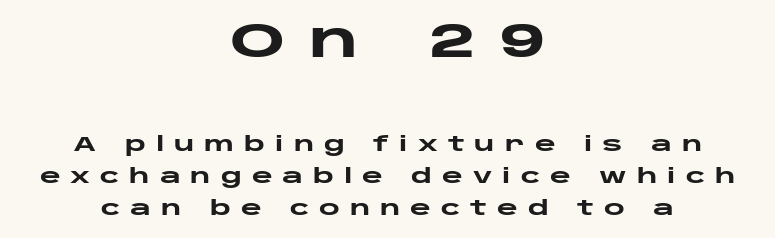
The image shows 49 px heavy, wide sans-serif type, upright; set centered, normal line spacing (1.59x), unusually wide letter spacing (+0.5 em), not underlined; the first (top) block is 2.45x larger; low stroke contrast and a large x-height.
